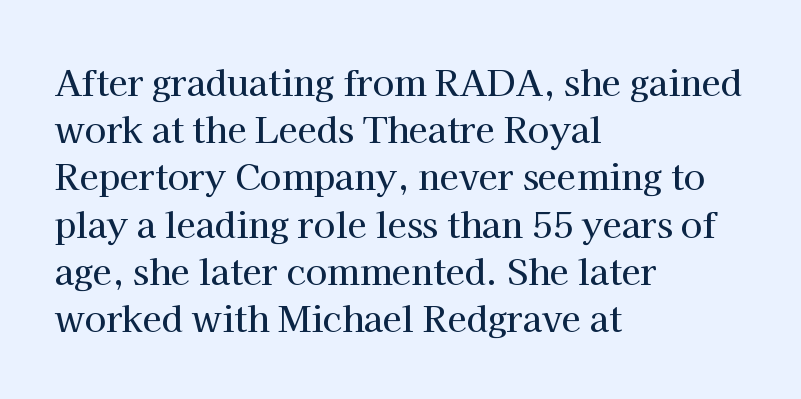
The image shows 35 px serif type, upright; set left-aligned, normal line spacing (1.35x), normal letter spacing, not underlined; high stroke contrast and a medium x-height.
